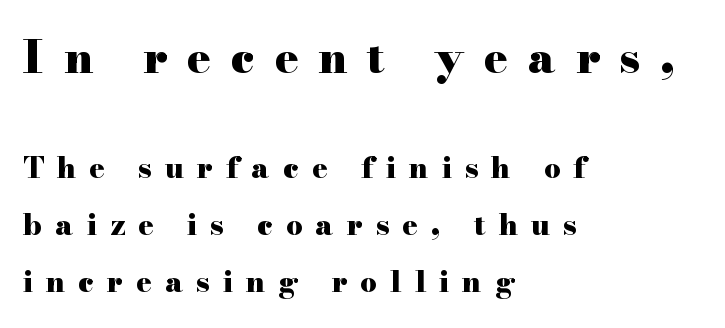
Examine the stroke ends and you'll spot serifs. Stroke thickness is high; the sample reads as a true bold. Each word looks stretched out because of the extra space between its letters. Layout note: lines flush left. Notice the wide empty band between every row — that's loose leading. Looks like regular typesetting: each glyph gets only the width it needs.
